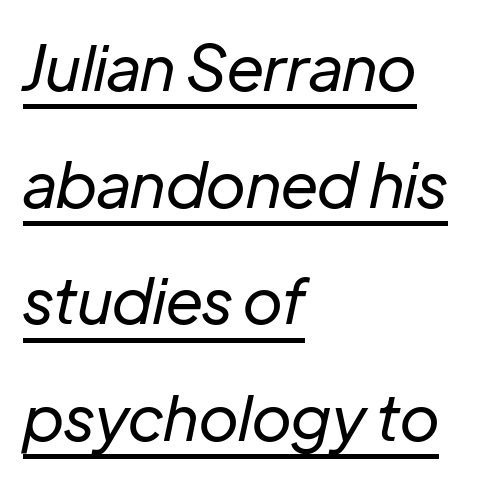
{"italic": "yes", "lean": "right", "slant_degrees": 12, "bold": "no", "weight": "regular", "width": "normal", "stroke_contrast": "low", "x_height": "medium", "monospaced": "no", "underline": "yes", "align": "left", "line_spacing_ratio": 1.85, "letter_spacing": "normal", "letter_spacing_em": 0.0, "glyph_px": 63}
